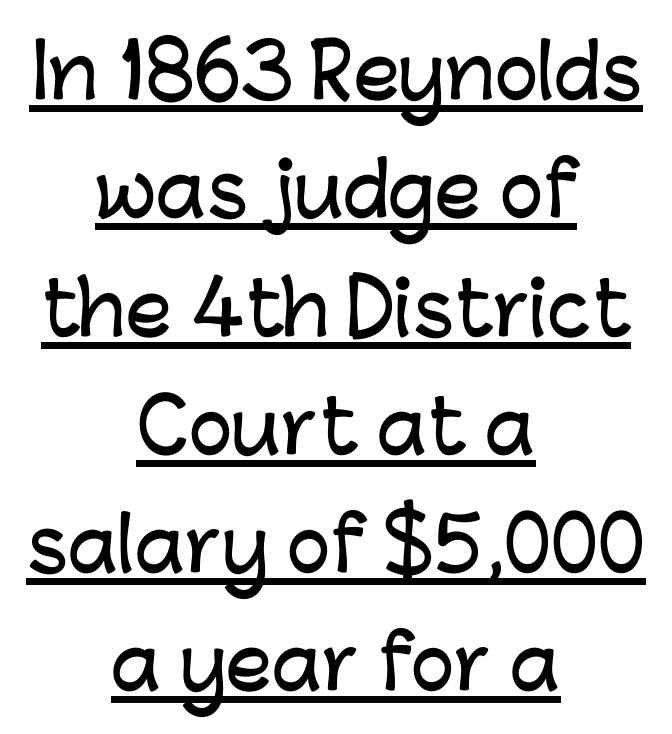
Q: Is the text italic (slanted)? A: No, it is upright.
Q: Is the typeface a serif or a sans-serif typeface? A: Sans-serif.
Q: Is the text underlined? A: Yes.
Q: How is the paragraph aligned? A: Centered.
Q: Is the spacing between letters normal or unusually wide? A: Normal.
Q: Is the spacing between lines tight, normal or loose? A: Normal.
Q: Width (condensed, normal, or wide)? A: Normal.
Q: Stroke contrast? A: Low.
Q: x-height? A: Medium.
Q: Monospaced? A: No.
